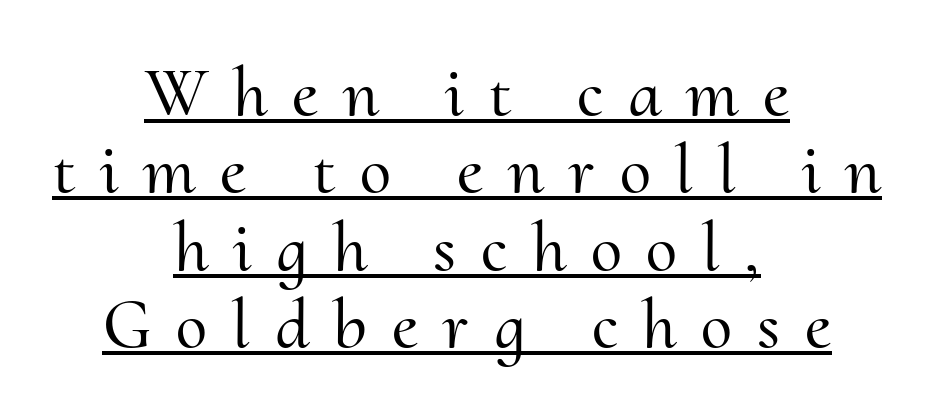
{"serif": "yes", "italic": "no", "width": "normal", "stroke_contrast": "medium", "x_height": "small", "monospaced": "no", "underline": "yes", "align": "center", "line_spacing": "tight", "line_spacing_ratio": 1.09, "letter_spacing": "wide", "letter_spacing_em": 0.35, "glyph_px": 71}
